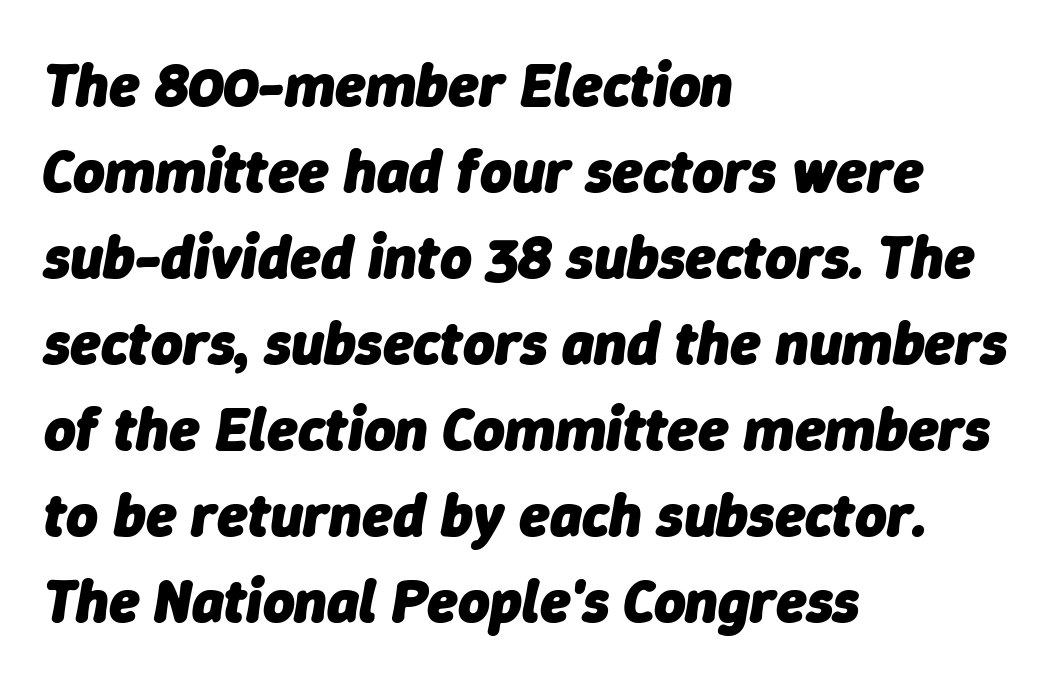
Q: Is the text bold? A: Yes.
Q: Is the text italic (slanted)? A: Yes, it leans right by about 9 degrees.
Q: Is the text underlined? A: No.
Q: How is the paragraph aligned? A: Left-aligned.
Q: Is the spacing between letters normal or unusually wide? A: Normal.
Q: Is the spacing between lines tight, normal or loose? A: Normal.
Q: Width (condensed, normal, or wide)? A: Normal.
Q: Stroke contrast? A: Low.
Q: x-height? A: Medium.
Q: Monospaced? A: No.
